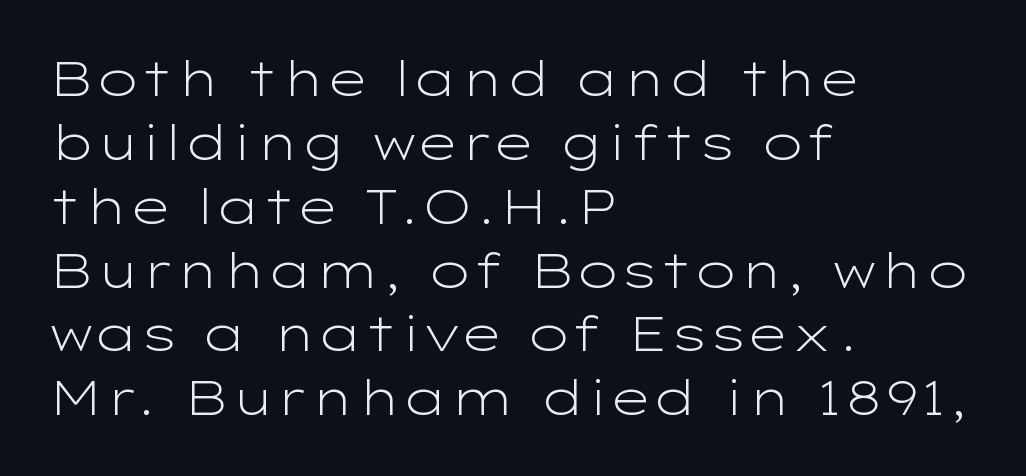
Q: Is the text bold? A: No.
Q: Is the text italic (slanted)? A: No, it is upright.
Q: Is the typeface a serif or a sans-serif typeface? A: Sans-serif.
Q: Is the text underlined? A: No.
Q: How is the paragraph aligned? A: Left-aligned.
Q: Is the spacing between letters normal or unusually wide? A: Normal.
Q: Is the spacing between lines tight, normal or loose? A: Normal.
Q: Width (condensed, normal, or wide)? A: Wide.
Q: Stroke contrast? A: Low.
Q: x-height? A: Medium.
Q: Monospaced? A: No.
